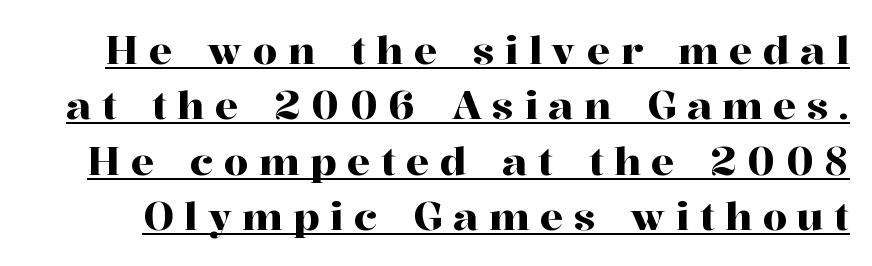
Q: Is the text italic (slanted)? A: No, it is upright.
Q: Is the typeface a serif or a sans-serif typeface? A: Serif.
Q: Is the text underlined? A: Yes.
Q: Is the spacing between letters normal or unusually wide? A: Unusually wide.
Q: Is the spacing between lines tight, normal or loose? A: Normal.
Q: Width (condensed, normal, or wide)? A: Normal.
Q: Stroke contrast? A: High.
Q: x-height? A: Medium.
Q: Monospaced? A: No.
